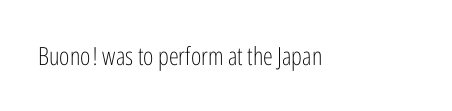
{"italic": "no", "bold": "no", "underline": "no", "letter_spacing": "normal", "letter_spacing_em": 0.0, "glyph_px": 25}
